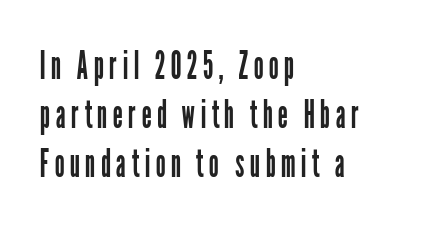
A light-to-regular cut is what we see here. Notice how the passage keeps a crisp vertical edge on the left only. This sample uses an upright cut, with every glyph sitting square on the baseline. Grotesque or geometric, the face here clearly has no serifs. Is this a fixed-width face? No — the glyphs have proportional, varying widths. A bare baseline throughout the passage.
